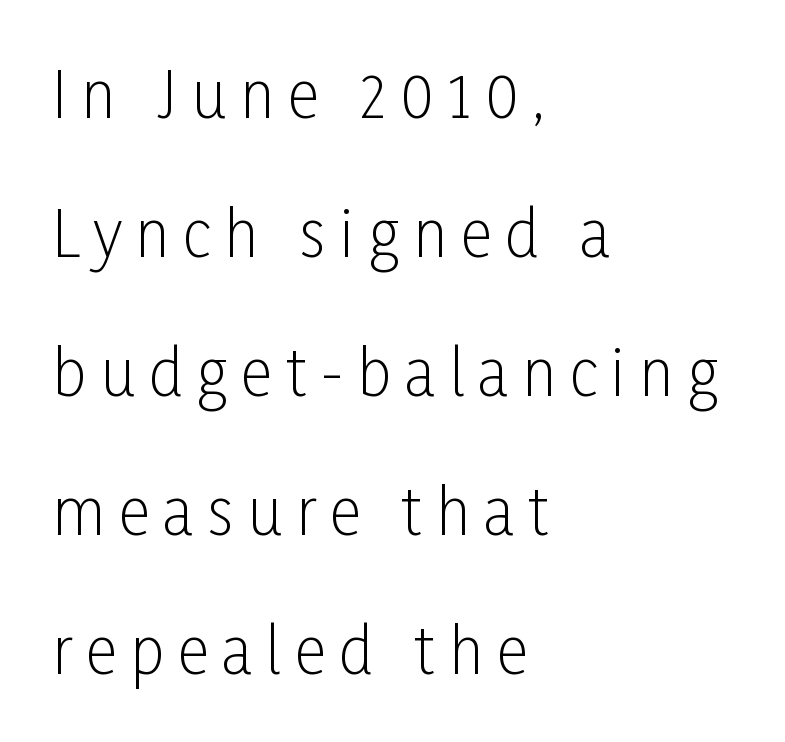
{"serif": "no", "italic": "no", "bold": "no", "weight": "light", "width": "condensed", "stroke_contrast": "low", "x_height": "medium", "monospaced": "no", "underline": "no", "align": "left", "line_spacing": "loose", "line_spacing_ratio": 2.24, "letter_spacing": "wide", "letter_spacing_em": 0.22, "glyph_px": 62}
